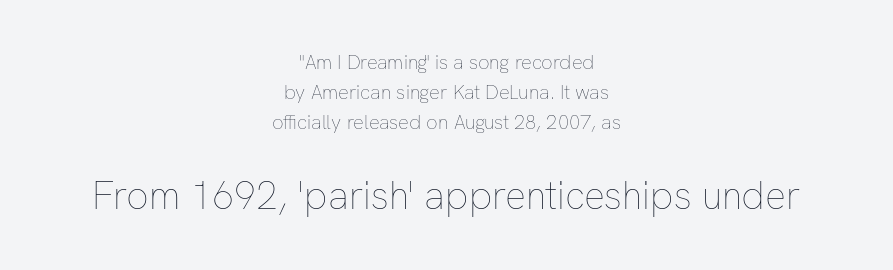
In CSS terms this would be text-align: center. Vertical spacing — default. Block two is the big one; block one sits smaller above it. Type without underlining.
